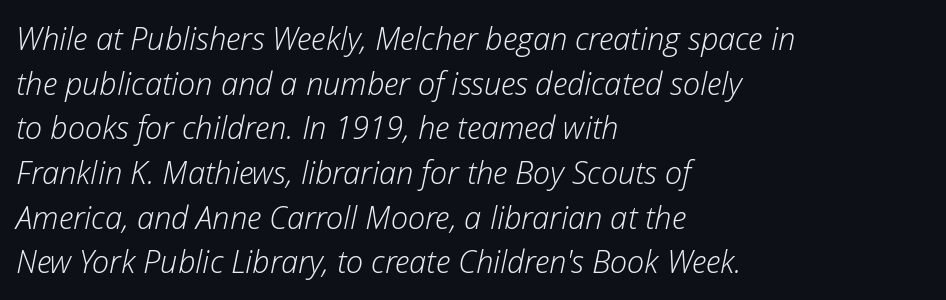
The image shows 31 px light type, italic (leaning right); set left-aligned, normal line spacing (1.44x), normal letter spacing, not underlined; low stroke contrast and a medium x-height.
